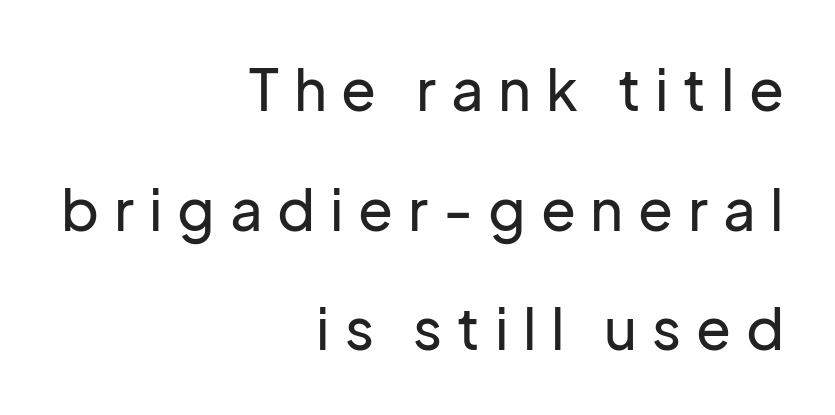
The image shows 57 px sans-serif type, upright; set right-aligned, loose line spacing (2.1x), unusually wide letter spacing (+0.26 em), not underlined; low stroke contrast and a medium x-height.
